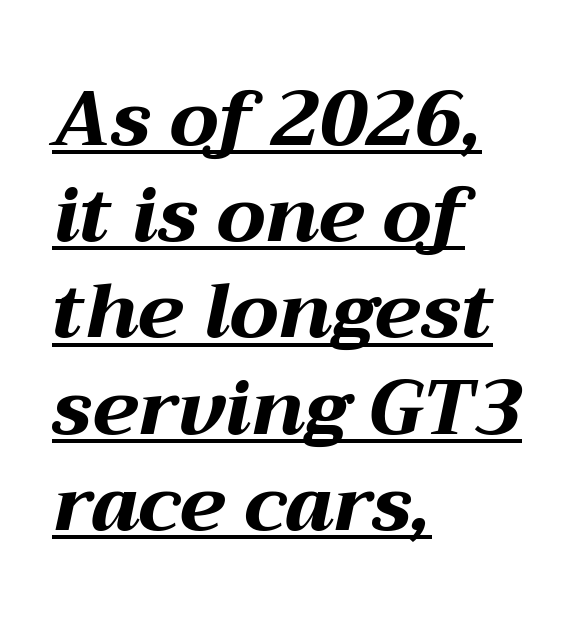
Q: Is the text bold? A: Yes.
Q: Is the text italic (slanted)? A: Yes, it leans right by about 12 degrees.
Q: Is the text underlined? A: Yes.
Q: How is the paragraph aligned? A: Left-aligned.
Q: Is the spacing between letters normal or unusually wide? A: Normal.
Q: Is the spacing between lines tight, normal or loose? A: Normal.
Q: Width (condensed, normal, or wide)? A: Wide.
Q: Stroke contrast? A: Medium.
Q: x-height? A: Medium.
Q: Monospaced? A: No.
